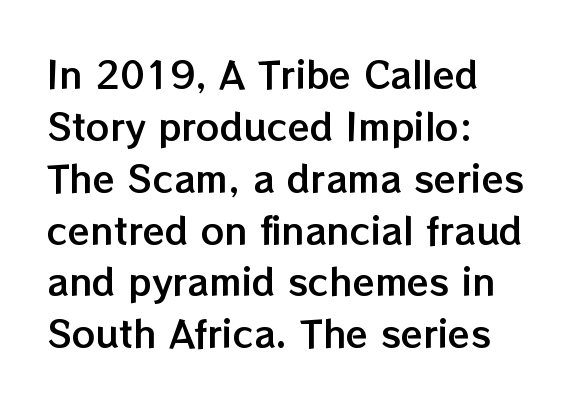
Nobody drew a line under any word here. Line beginnings align vertically; line endings do not. Proportional: the letters do not fall into vertical columns. Reading down the column, the eye jumps a familiar distance to each next line. Observe the ordinary spacing: letters are neighbours, not strangers. Do the letters lean? They stand straight.
